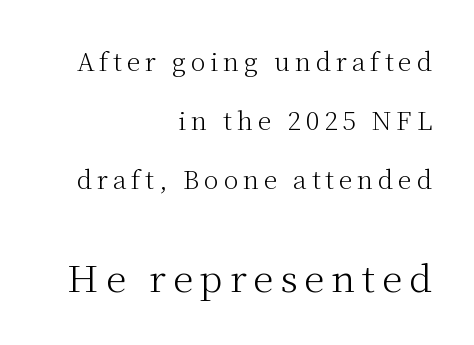
No chunkiness to these letters — they're not bold. Loosely led — the rows are spread out. The face used here is proportionally spaced, like ordinary book or web type. The font's upright variant was chosen for this text.
